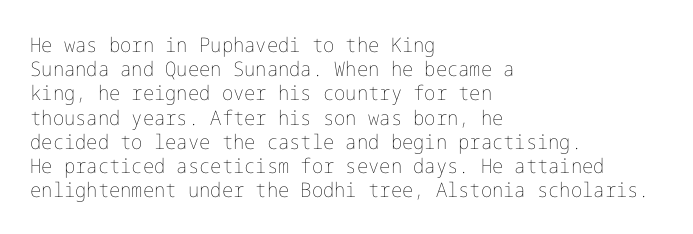
{"italic": "no", "bold": "no", "underline": "no", "align": "left", "line_spacing_ratio": 1.21, "letter_spacing": "normal", "letter_spacing_em": 0.0, "glyph_px": 20}
